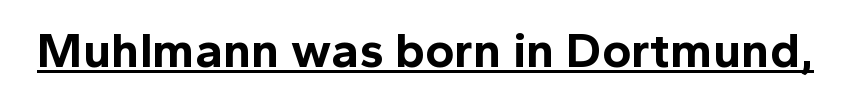
Q: Is the text bold? A: Yes.
Q: Is the text italic (slanted)? A: No, it is upright.
Q: Is the typeface a serif or a sans-serif typeface? A: Sans-serif.
Q: Is the text underlined? A: Yes.
Q: Is the spacing between letters normal or unusually wide? A: Normal.
Q: Width (condensed, normal, or wide)? A: Normal.
Q: x-height? A: Medium.
Q: Monospaced? A: No.
